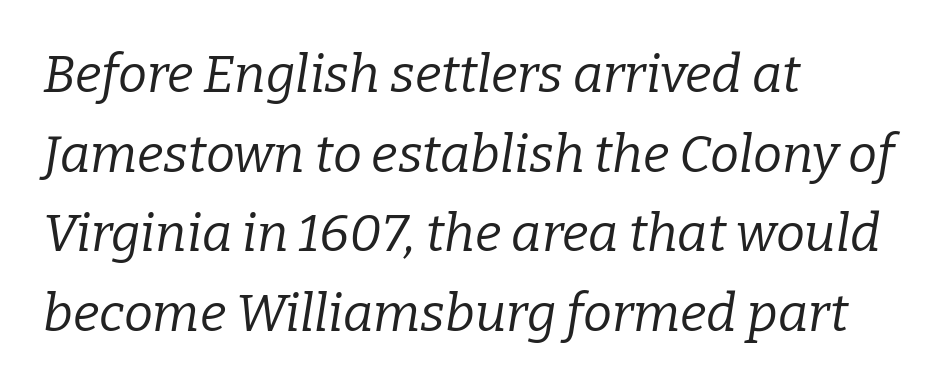
The image shows 52 px regular-weight serif type, italic (leaning right); set left-aligned, normal line spacing (1.53x), normal letter spacing, not underlined; low stroke contrast and a medium x-height.
